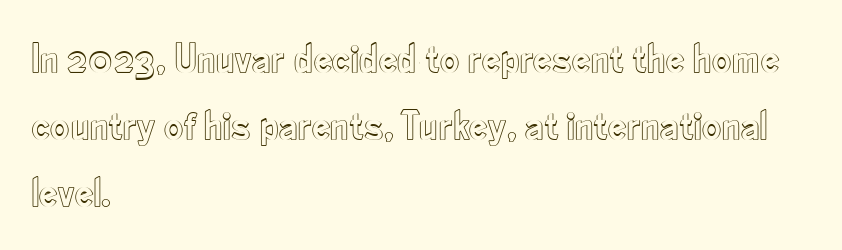
The image shows 42 px condensed type, upright; set left-aligned, normal line spacing (1.59x), normal letter spacing, not underlined; a small x-height.
